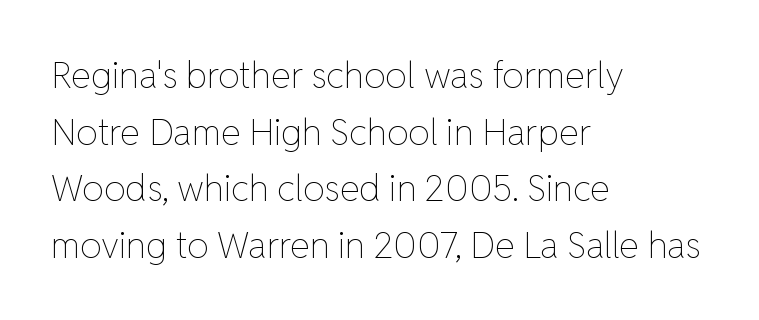
Q: Is the text bold? A: No.
Q: Is the text italic (slanted)? A: No, it is upright.
Q: Is the text underlined? A: No.
Q: How is the paragraph aligned? A: Left-aligned.
Q: Is the spacing between letters normal or unusually wide? A: Normal.
Q: Is the spacing between lines tight, normal or loose? A: Normal.
Q: Width (condensed, normal, or wide)? A: Normal.
Q: Stroke contrast? A: Low.
Q: x-height? A: Medium.
Q: Monospaced? A: No.
